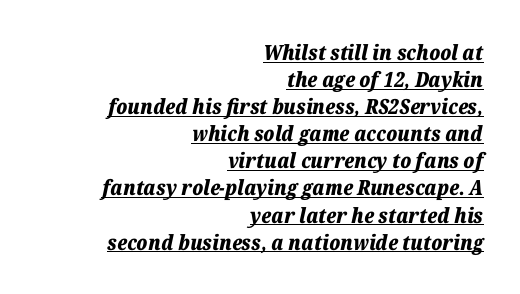
Q: Is the text bold? A: Yes.
Q: Is the text italic (slanted)? A: Yes, it leans right by about 12 degrees.
Q: Is the text underlined? A: Yes.
Q: How is the paragraph aligned? A: Right-aligned.
Q: Is the spacing between letters normal or unusually wide? A: Normal.
Q: Is the spacing between lines tight, normal or loose? A: Normal.
